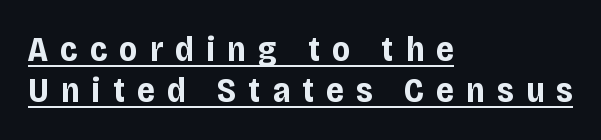
The image shows 35 px bold, condensed sans-serif type, upright; set left-aligned, line spacing 1.17x, unusually wide letter spacing (+0.35 em), underlined; low stroke contrast and a large x-height.
